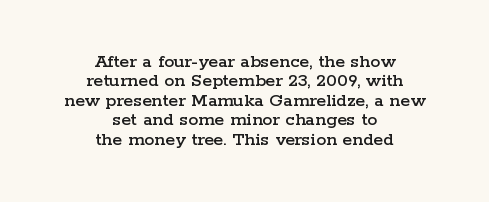
{"italic": "no", "underline": "no", "align": "center", "line_spacing": "tight", "line_spacing_ratio": 0.97, "letter_spacing": "normal", "letter_spacing_em": 0.0, "glyph_px": 20}
